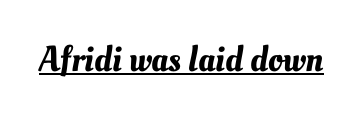
The image shows 36 px text type; set normal letter spacing, underlined; medium stroke contrast and a small x-height.
